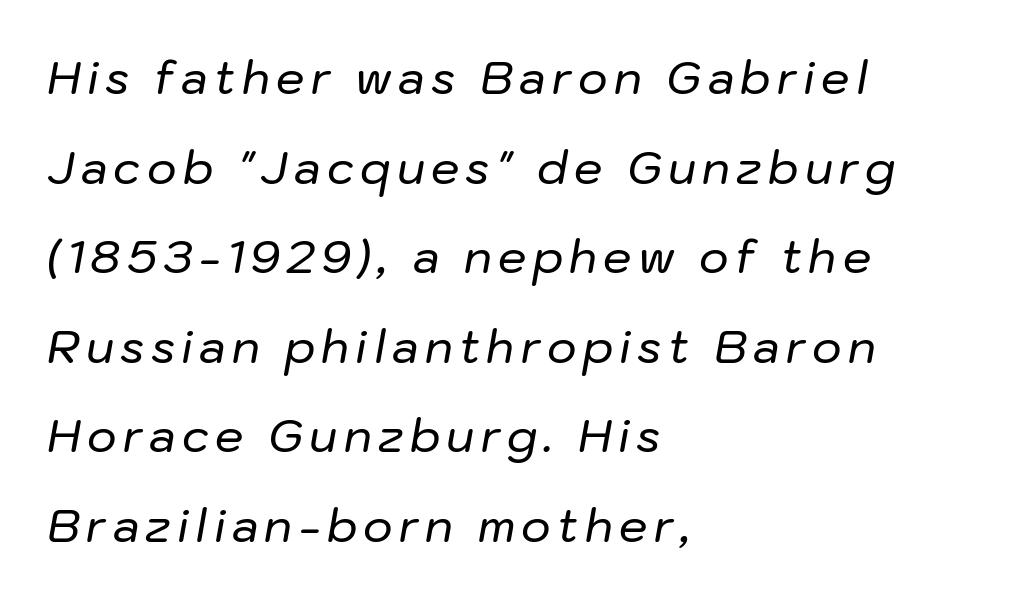
Q: Is the text italic (slanted)? A: Yes, it leans right by about 10 degrees.
Q: Is the text underlined? A: No.
Q: How is the paragraph aligned? A: Left-aligned.
Q: Is the spacing between lines tight, normal or loose? A: Loose.
Q: Width (condensed, normal, or wide)? A: Normal.
Q: Stroke contrast? A: Low.
Q: x-height? A: Medium.
Q: Monospaced? A: No.
